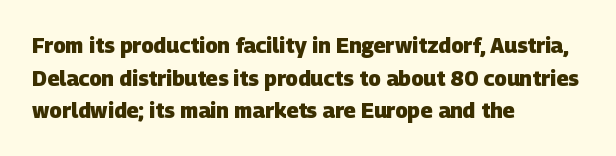
Just letters on the line, the space beneath them empty. If you measured baseline to baseline, you'd find a middling distance. As a designer I'd log this as weight 700, bold. This sample is left-justified, so line endings fall wherever the words run out. Inter-character spacing is left at the font's built-in metrics.
